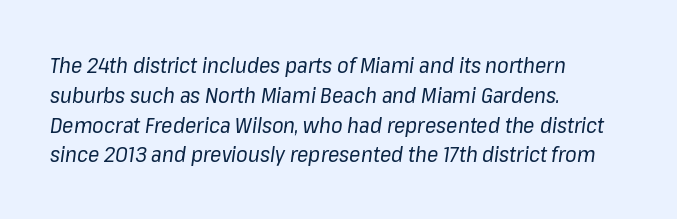
A classic flush-left, rag-right setting is used for this passage. The passage shown is not bold in any degree. Descenders are the only things crossing below the line. Yep, that's italic — everything's leaning. One glance says typical: line gaps are just what's usual.
